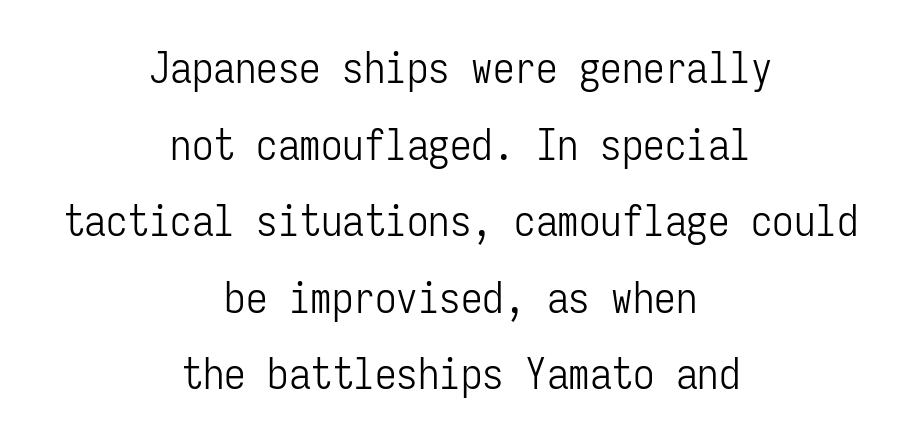
{"serif": "no", "italic": "no", "bold": "no", "weight": "light", "width": "condensed", "stroke_contrast": "low", "x_height": "medium", "monospaced": "yes", "underline": "no", "align": "center", "line_spacing_ratio": 1.78, "letter_spacing": "normal", "letter_spacing_em": 0.0, "glyph_px": 43}
